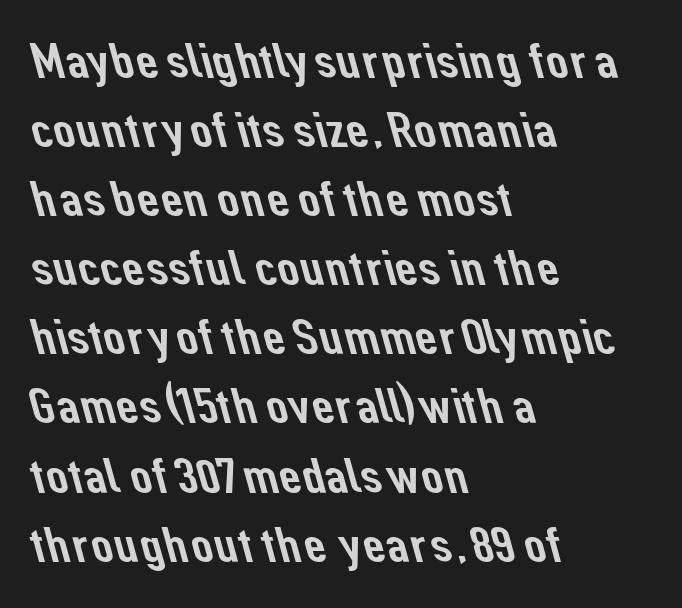
{"serif": "no", "width": "normal", "stroke_contrast": "low", "x_height": "medium", "monospaced": "no", "underline": "no", "align": "left", "line_spacing": "normal", "line_spacing_ratio": 1.41, "letter_spacing": "normal", "letter_spacing_em": 0.0, "glyph_px": 49}
